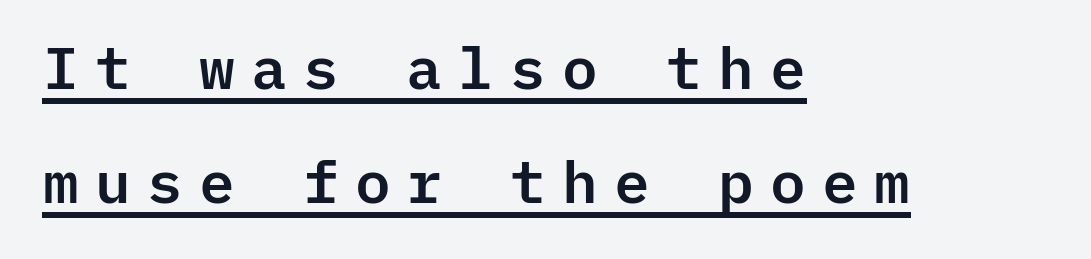
Do the letters lean? They stand straight. The rendered words wear a rule along their underside. Does the type have serifs? No, each stem ends abruptly. Tracking value appears strongly positive — letters spread wide.
